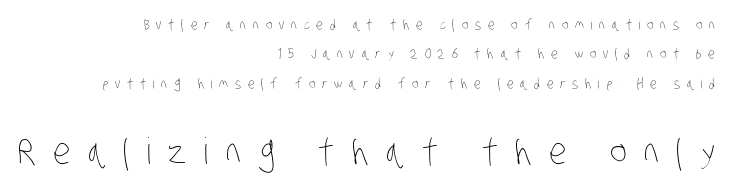
The face looks like a standard text weight, possibly lighter. Every row of glyphs terminates at an identical x-position on the right. The composition opens small and finishes big. Widely set lines give the paragraph a tall, airy silhouette. The passage shown is not underscored anywhere. Characters follow at a spacing far wider than the type designer built in.
